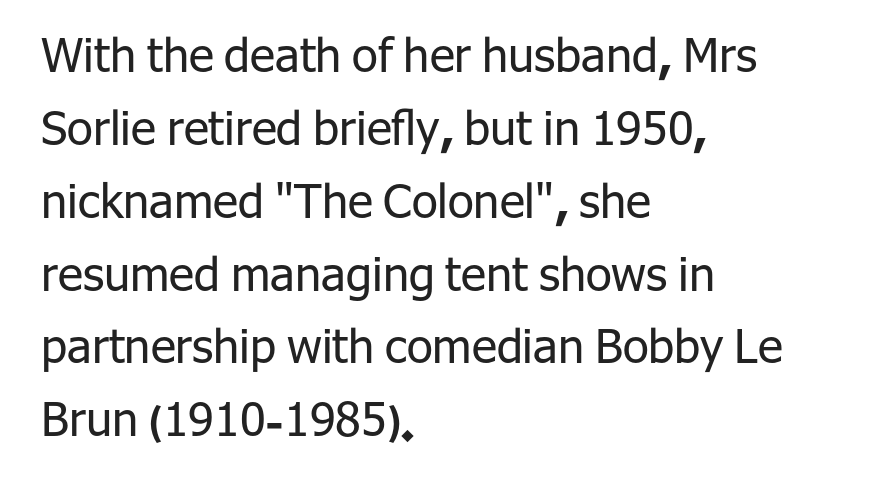
{"serif": "no", "italic": "no", "bold": "no", "weight": "regular", "width": "normal", "stroke_contrast": "low", "x_height": "medium", "monospaced": "no", "underline": "no", "align": "left", "line_spacing": "normal", "line_spacing_ratio": 1.55, "letter_spacing": "normal", "letter_spacing_em": 0.0, "glyph_px": 47}
